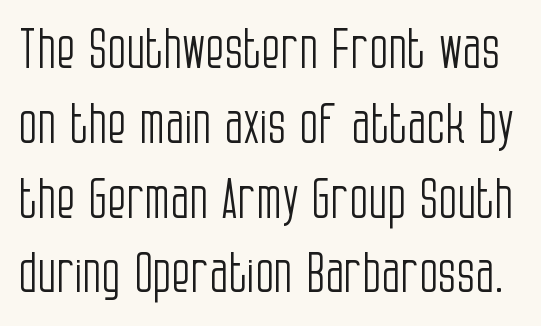
The words here are not underlined. Looks like regular typesetting: each glyph gets only the width it needs. Letterform terminals end flat and unadorned throughout the passage. No letter is thick-stroked: the sample isn't bold.
